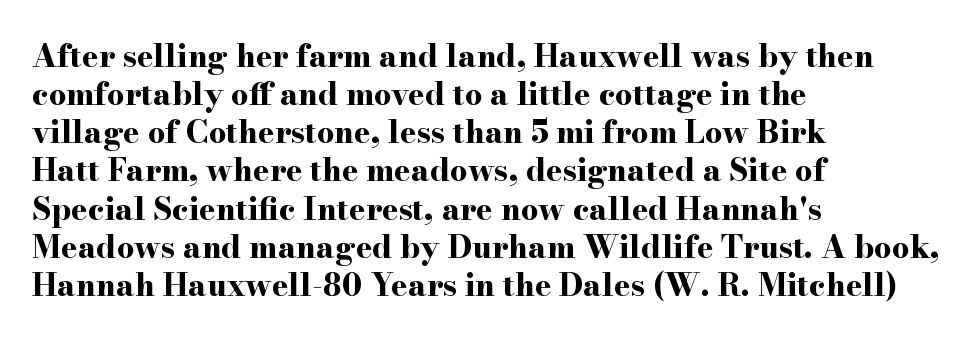
{"serif": "yes", "italic": "no", "bold": "yes", "weight": "bold", "width": "wide", "stroke_contrast": "high", "x_height": "small", "monospaced": "no", "underline": "no", "align": "left", "line_spacing_ratio": 1.23, "letter_spacing": "normal", "letter_spacing_em": 0.0, "glyph_px": 31}
